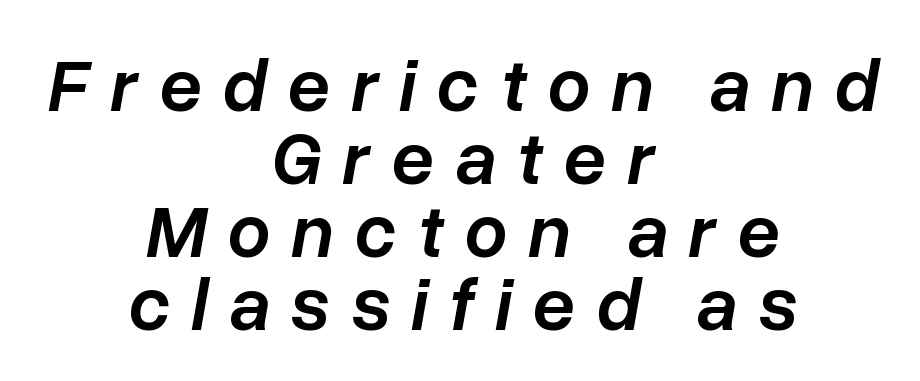
The image shows 76 px semibold type, italic (leaning right); set centered, tight line spacing (0.96x), unusually wide letter spacing (+0.27 em), not underlined; low stroke contrast and a medium x-height.
